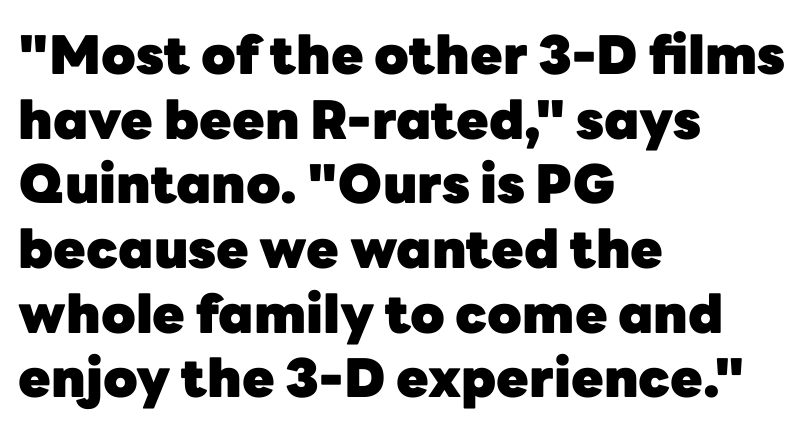
The area under the type is left untouched. The typesetting leans heavy: a genuine bold. Characters follow at the spacing the type designer built in. Is this a fixed-width face? No — the glyphs have proportional, varying widths.
